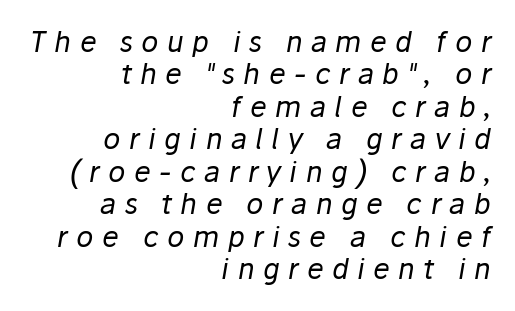
Varying glyph widths throughout — classic text-font behaviour. The weight tops out at a normal text grade. Check the space under the baseline: it is left empty. There is plenty of visible air inserted between adjacent glyphs. The font's italic variant was chosen for this text. These lines stack with their right ends in a neat column.
